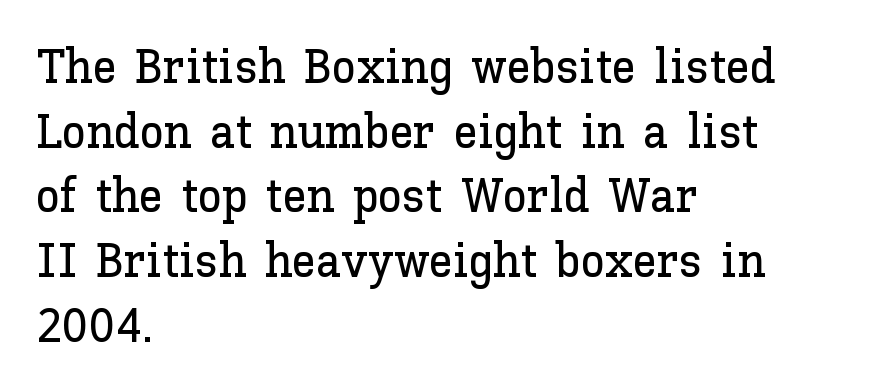
Notice how the passage keeps a crisp vertical edge on the left only. The passage shown is typed in a proportional face where columns would drift. Words float on clear page, feet unadorned. Students, observe: this is what conventionally led text looks like. The tracking reads as untouched default to a designer's eye. A typesetter would mark this as roman, not italic.
